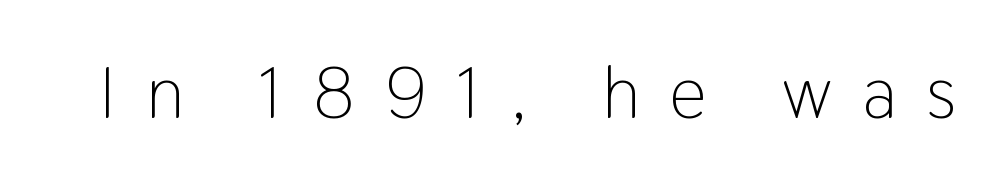
The image shows 73 px light, condensed sans-serif type, upright; set unusually wide letter spacing (+0.42 em), not underlined; low stroke contrast and a medium x-height.
